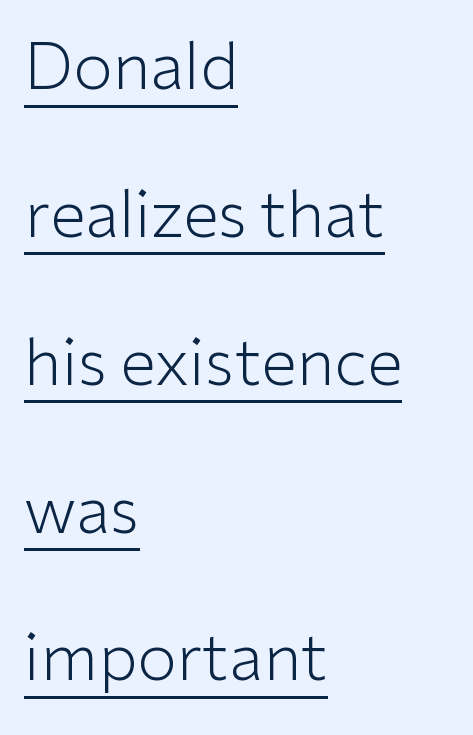
Serifs: no, the terminals of the letterforms are clean. The face used here is rendered with its standard letterfit. Each line of the rendering has a horizontal stroke beneath the glyphs. A typesetter would mark this as roman, not italic.
